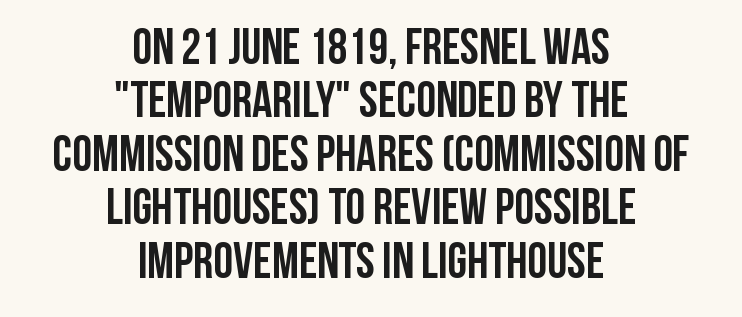
Q: Is the text bold? A: Yes.
Q: Is the text italic (slanted)? A: No, it is upright.
Q: Is the typeface a serif or a sans-serif typeface? A: Sans-serif.
Q: Is the text underlined? A: No.
Q: How is the paragraph aligned? A: Centered.
Q: Is the spacing between letters normal or unusually wide? A: Normal.
Q: Is the spacing between lines tight, normal or loose? A: Tight.
Q: Width (condensed, normal, or wide)? A: Condensed.
Q: Stroke contrast? A: Low.
Q: x-height? A: Large.
Q: Monospaced? A: No.
